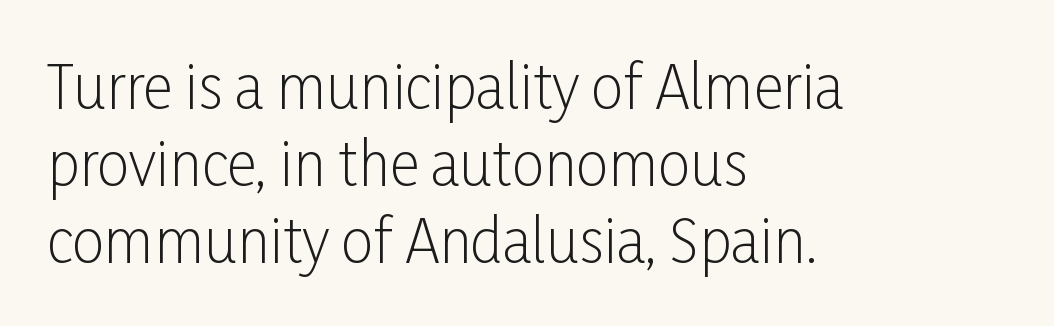
The image shows 58 px light, condensed sans-serif type, upright; set left-aligned, normal line spacing (1.33x), normal letter spacing, not underlined; low stroke contrast and a medium x-height.
